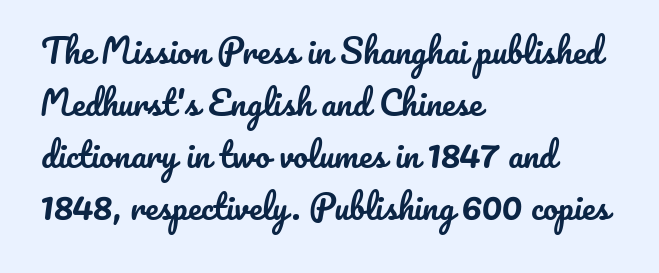
Q: Is the text italic (slanted)? A: Yes.
Q: Is the text underlined? A: No.
Q: How is the paragraph aligned? A: Left-aligned.
Q: Is the spacing between letters normal or unusually wide? A: Normal.
Q: Is the spacing between lines tight, normal or loose? A: Normal.
Q: Width (condensed, normal, or wide)? A: Normal.
Q: Stroke contrast? A: Low.
Q: x-height? A: Small.
Q: Monospaced? A: No.
